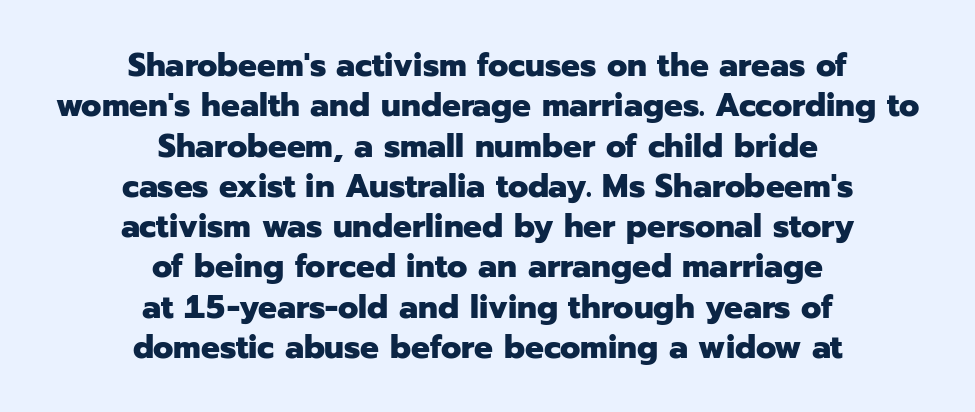
Is this a sans? Yes — the strokes have no serifs. You could call the tracking neutral — neither tight nor loose. Tall strokes in this sample are plumb rather than angled. Note the varied advance widths — an 'i' is clearly narrower than an 'm'. Where is the straight margin? There isn't one; the lines are centered.
